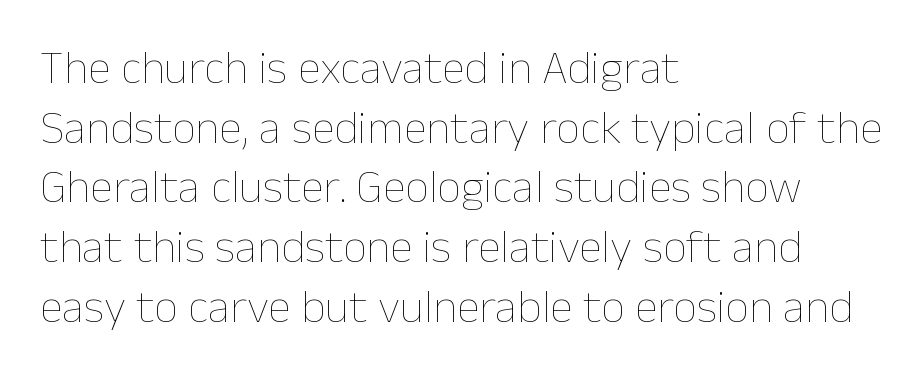
Plain, unruled lines of type. Proportional: the letters do not fall into vertical columns. Tracking value appears to be zero — textbook default spacing. In terms of leading, this rendering sits right in the middle. Every character sits straight up, as roman type does. A quiet, ordinary-to-light weight characterises the typeface.
